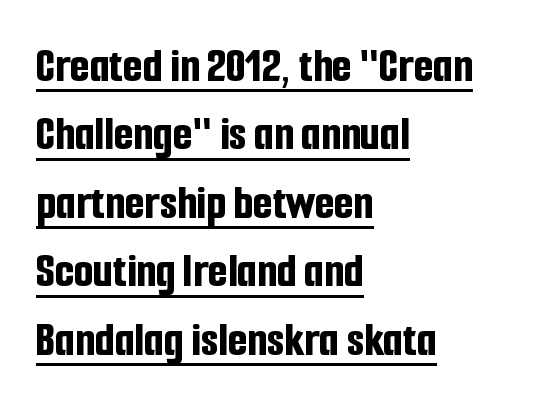
{"serif": "no", "italic": "no", "bold": "yes", "weight": "bold", "width": "condensed", "stroke_contrast": "low", "x_height": "medium", "monospaced": "no", "underline": "yes", "align": "left", "line_spacing": "normal", "line_spacing_ratio": 1.37, "letter_spacing": "normal", "letter_spacing_em": 0.0, "glyph_px": 50}
